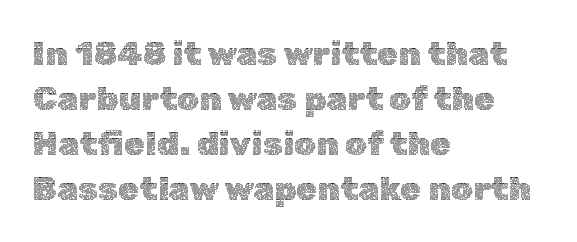
The string is rendered with underlining switched off. Nobody touched the tracking dial on this one. Looks like regular typesetting: each glyph gets only the width it needs. In terms of posture, this sample is upright. No letter is thick-stroked: the sample isn't bold.
